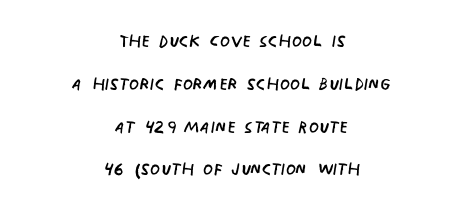
Q: Is the text bold? A: No.
Q: Is the text underlined? A: No.
Q: How is the paragraph aligned? A: Centered.
Q: Is the spacing between letters normal or unusually wide? A: Normal.
